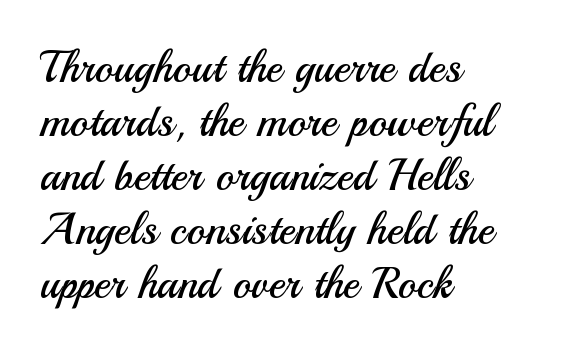
{"serif": "no", "bold": "no", "weight": "regular", "width": "normal", "stroke_contrast": "medium", "x_height": "small", "monospaced": "no", "underline": "no", "align": "left", "line_spacing_ratio": 1.23, "letter_spacing": "normal", "letter_spacing_em": 0.0, "glyph_px": 44}
